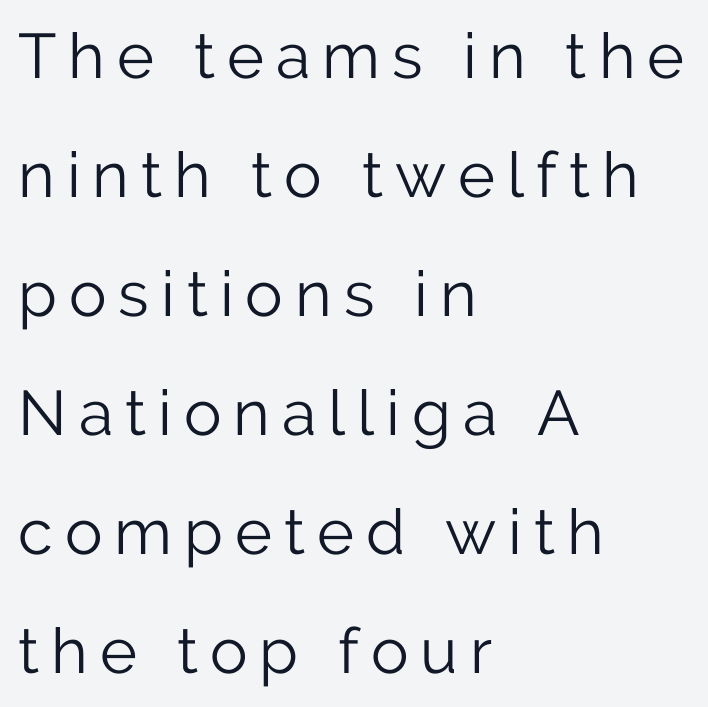
The image shows 63 px light sans-serif type, upright; set left-aligned, line spacing 1.89x, not underlined; low stroke contrast and a medium x-height.
